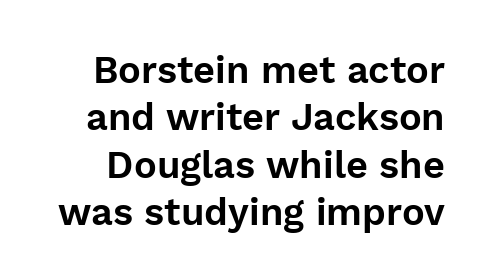
The image shows 38 px sans-serif type, upright; set normal line spacing (1.25x), normal letter spacing, not underlined; low stroke contrast and a medium x-height.
